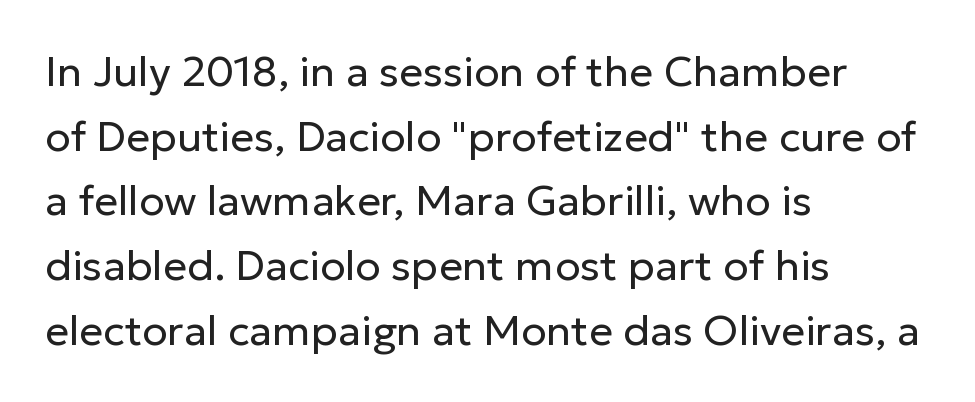
{"serif": "no", "italic": "no", "bold": "no", "weight": "regular", "width": "normal", "stroke_contrast": "low", "x_height": "medium", "monospaced": "no", "underline": "no", "align": "left", "line_spacing": "normal", "line_spacing_ratio": 1.54, "letter_spacing": "normal", "letter_spacing_em": 0.0, "glyph_px": 42}
